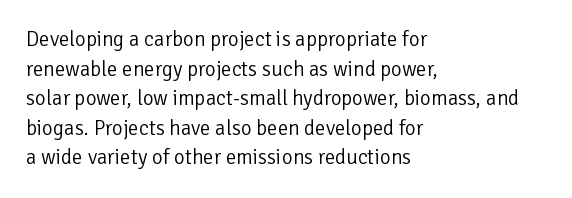
{"italic": "no", "bold": "no", "underline": "no", "align": "left", "line_spacing": "normal", "line_spacing_ratio": 1.41, "letter_spacing": "normal", "letter_spacing_em": 0.0, "glyph_px": 21}
